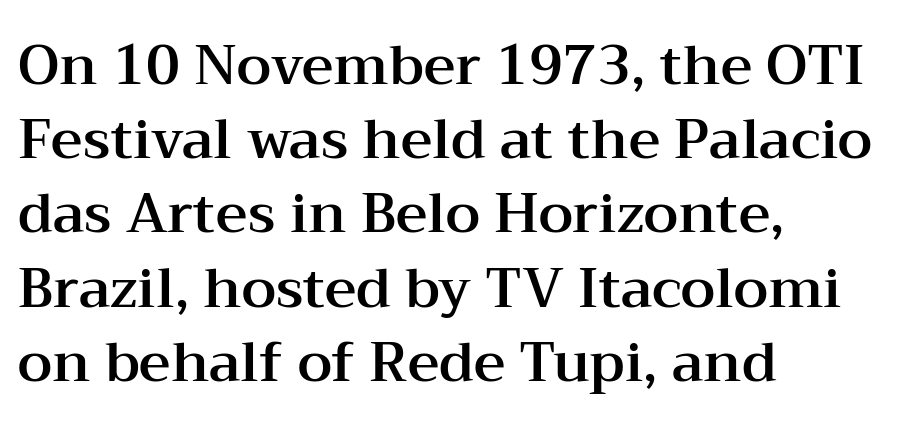
{"serif": "yes", "italic": "no", "width": "wide", "stroke_contrast": "medium", "x_height": "medium", "monospaced": "no", "underline": "no", "align": "left", "line_spacing": "normal", "line_spacing_ratio": 1.35, "letter_spacing": "normal", "letter_spacing_em": 0.0, "glyph_px": 55}
